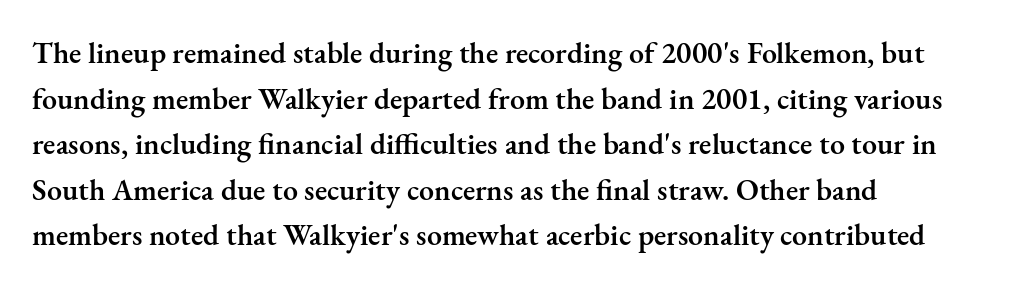
{"serif": "yes", "italic": "no", "bold": "semi", "weight": "semibold", "width": "normal", "stroke_contrast": "medium", "x_height": "small", "monospaced": "no", "underline": "no", "align": "left", "line_spacing": "normal", "line_spacing_ratio": 1.52, "letter_spacing": "normal", "letter_spacing_em": 0.0, "glyph_px": 30}
